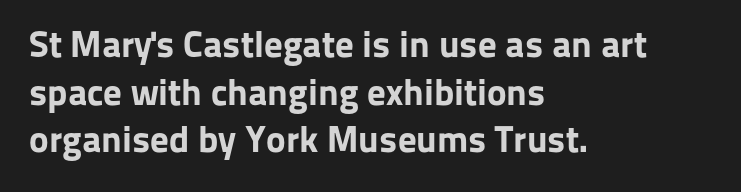
{"serif": "no", "italic": "no", "bold": "yes", "weight": "bold", "width": "normal", "stroke_contrast": "low", "x_height": "medium", "monospaced": "no", "underline": "no", "align": "left", "line_spacing": "normal", "line_spacing_ratio": 1.29, "letter_spacing": "normal", "letter_spacing_em": 0.0, "glyph_px": 37}
